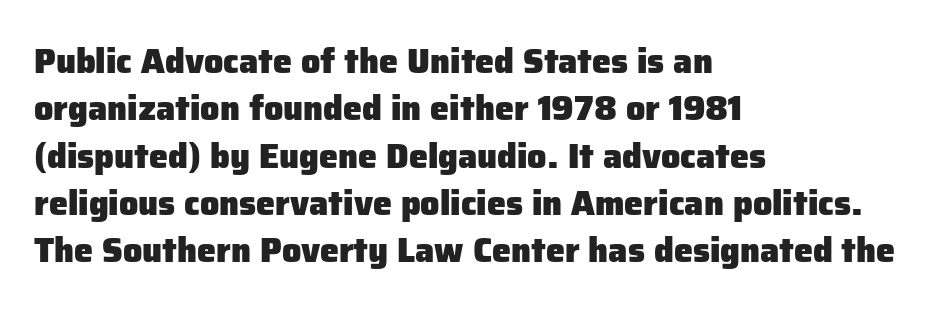
This sample uses an upright cut, with every glyph sitting square on the baseline. What stands out about the letter spacing? Nothing — it is the standard amount. These lines are set flush left with a ragged right edge. Typographically, this falls in the sans-serif category. Interline gaps are of average width in this sample. Quick note: underline off.
